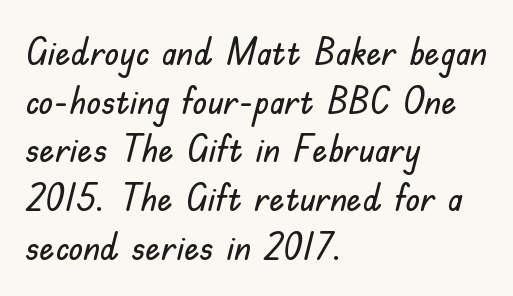
Does the leading feel generous? No, just average. This rendering features lettering with no underline. The face used here is proportionally spaced, like ordinary book or web type. Examine the stroke ends and you'll find no serifs. Nothing unusual about the tracking: characters are spaced as the font intends.
